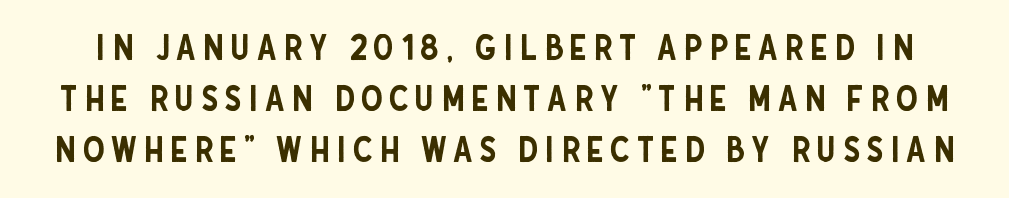
The image shows 35 px condensed sans-serif type, upright; set normal line spacing (1.46x), not underlined; low stroke contrast and a large x-height.
